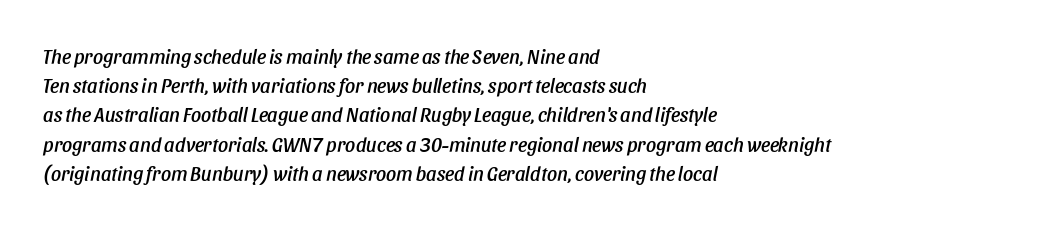
Is the block centered? No — it sits flush against the left margin. The passage shown stacks its lines at a standard gap. In terms of letterspacing, this is plain default setting. The font's italic variant was chosen for this text. Unmarked baselines from the first word to the last.
